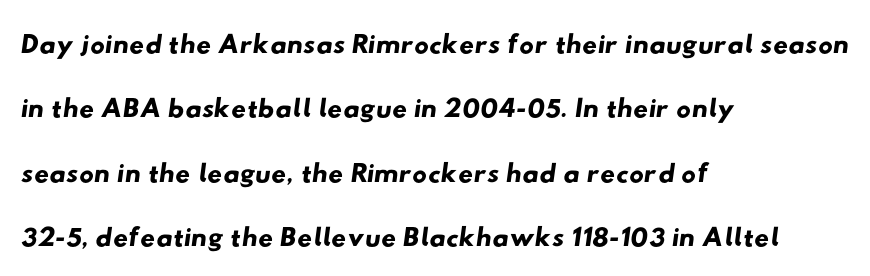
Q: Is the typeface a serif or a sans-serif typeface? A: Sans-serif.
Q: Is the text underlined? A: No.
Q: How is the paragraph aligned? A: Left-aligned.
Q: Is the spacing between letters normal or unusually wide? A: Normal.
Q: Is the spacing between lines tight, normal or loose? A: Normal.
Q: Width (condensed, normal, or wide)? A: Wide.
Q: Stroke contrast? A: Low.
Q: x-height? A: Small.
Q: Monospaced? A: No.
